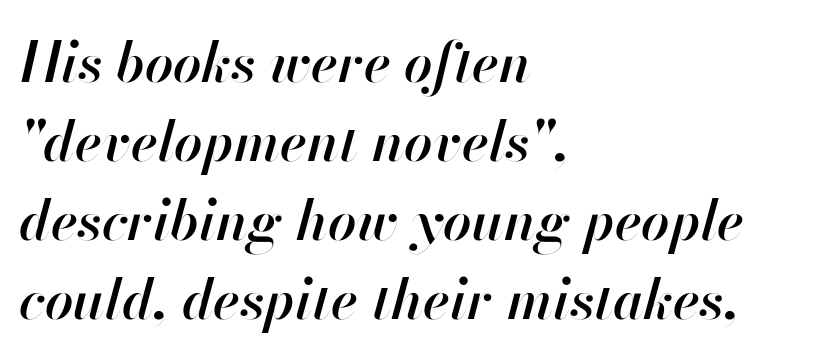
Q: Is the text bold? A: Semi-bold.
Q: Is the text italic (slanted)? A: Yes, it leans right by about 13 degrees.
Q: Is the text underlined? A: No.
Q: How is the paragraph aligned? A: Left-aligned.
Q: Is the spacing between letters normal or unusually wide? A: Normal.
Q: Is the spacing between lines tight, normal or loose? A: Normal.
Q: Width (condensed, normal, or wide)? A: Normal.
Q: Stroke contrast? A: High.
Q: x-height? A: Small.
Q: Monospaced? A: No.
